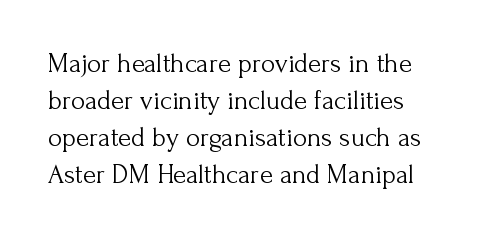
The image shows 27 px text type, upright; set normal line spacing (1.37x), normal letter spacing, not underlined.
